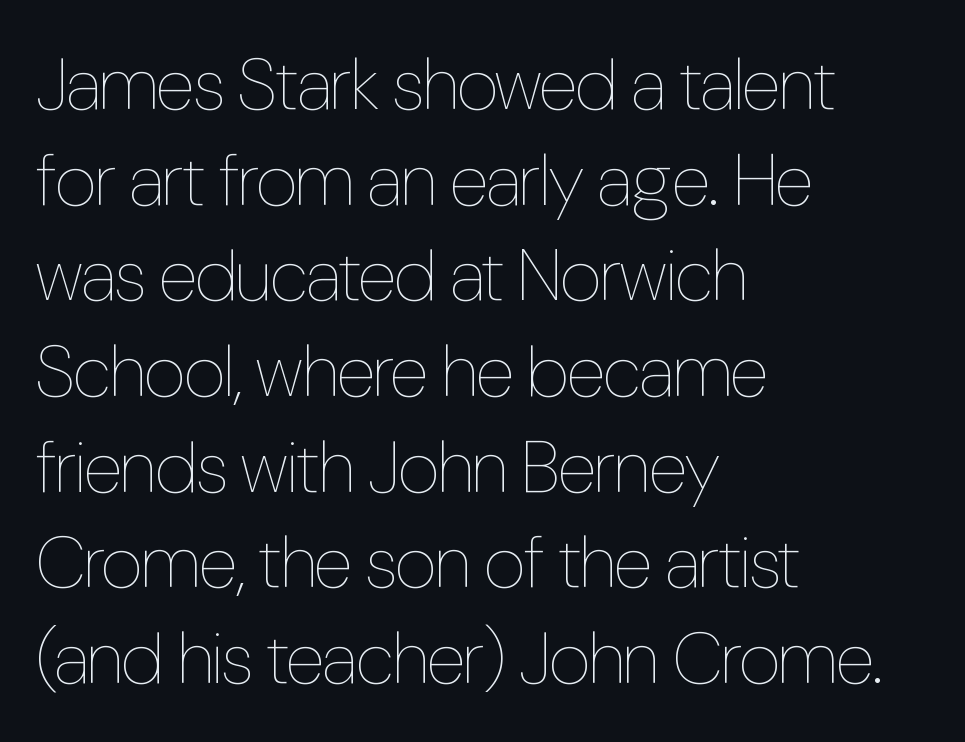
When letters stand straight like this, we call the style roman or upright. Is the stroke heavy? The answer is a plain regular-or-lighter. Descender tails drop into unmarked territory. Spacing verdict: proportional, widths tailored to each character. Line spacing here is normal. Each word holds together tightly as a unit, with standard inter-letter gaps.
